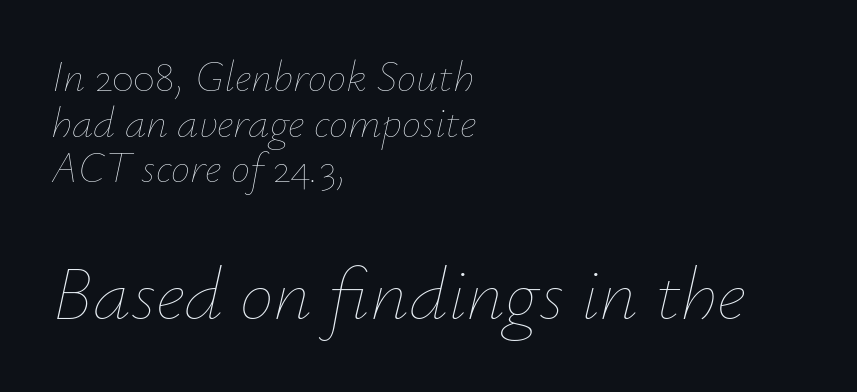
Q: Is the text bold? A: No.
Q: Is the text italic (slanted)? A: Yes, it leans right by about 12 degrees.
Q: Is the text underlined? A: No.
Q: How is the paragraph aligned? A: Left-aligned.
Q: Is the spacing between letters normal or unusually wide? A: Normal.
Q: Is the spacing between lines tight, normal or loose? A: Tight.
Q: Which block of text is set in a larger size, the first (top) or the second (bottom)? A: The second (bottom) one.
Q: Width (condensed, normal, or wide)? A: Normal.
Q: Stroke contrast? A: Low.
Q: x-height? A: Small.
Q: Monospaced? A: No.
